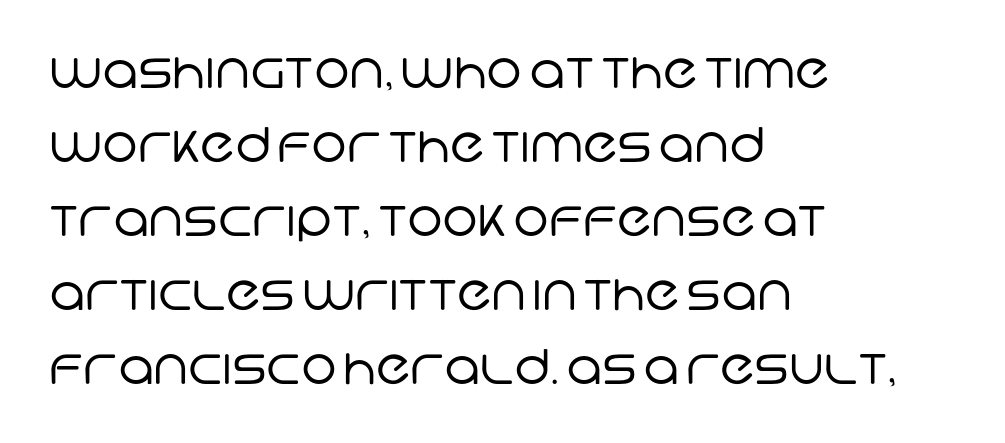
Unlike a traditional serif, this face leaves its strokes unadorned. The face used here is rendered with its standard letterfit. Weight class: somewhere from thin through regular. A bare baseline throughout the passage. Spacing verdict: proportional, widths tailored to each character. These lines sit exactly where default settings would place them.
